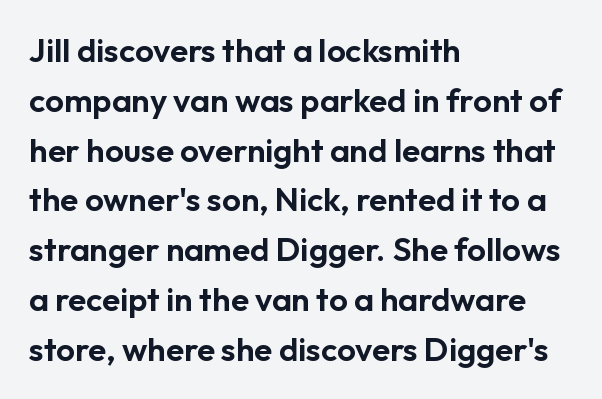
Q: Is the text italic (slanted)? A: No, it is upright.
Q: Is the typeface a serif or a sans-serif typeface? A: Sans-serif.
Q: Is the text underlined? A: No.
Q: How is the paragraph aligned? A: Left-aligned.
Q: Is the spacing between letters normal or unusually wide? A: Normal.
Q: Is the spacing between lines tight, normal or loose? A: Normal.
Q: Width (condensed, normal, or wide)? A: Normal.
Q: Stroke contrast? A: Low.
Q: x-height? A: Medium.
Q: Monospaced? A: No.
